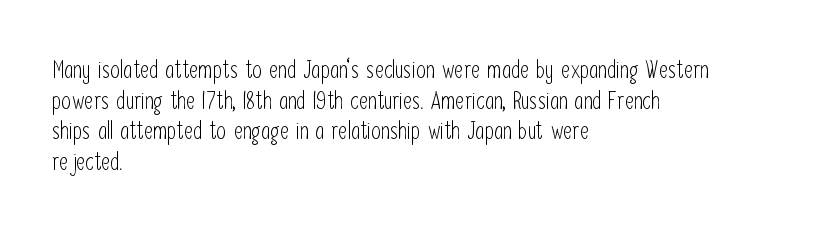
The image shows 25 px text type, upright; set left-aligned, line spacing 1.23x, normal letter spacing, not underlined.
